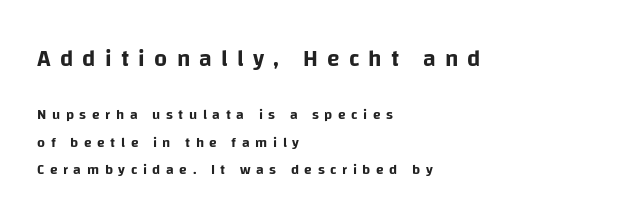
Q: Is the text italic (slanted)? A: No, it is upright.
Q: Is the text underlined? A: No.
Q: How is the paragraph aligned? A: Left-aligned.
Q: Is the spacing between letters normal or unusually wide? A: Unusually wide.
Q: Is the spacing between lines tight, normal or loose? A: Loose.
Q: Which block of text is set in a larger size, the first (top) or the second (bottom)? A: The first (top) one.
